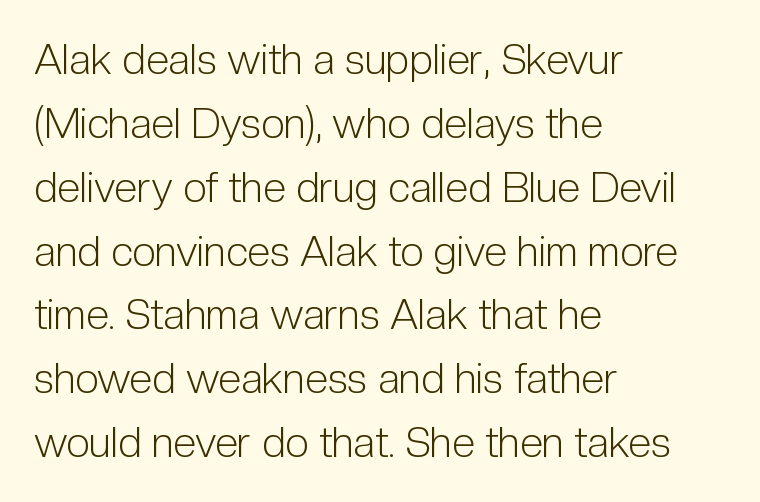
{"serif": "no", "italic": "no", "bold": "no", "weight": "light", "width": "condensed", "stroke_contrast": "low", "x_height": "medium", "monospaced": "no", "underline": "no", "align": "left", "line_spacing": "normal", "line_spacing_ratio": 1.52, "letter_spacing": "normal", "letter_spacing_em": 0.0, "glyph_px": 42}
